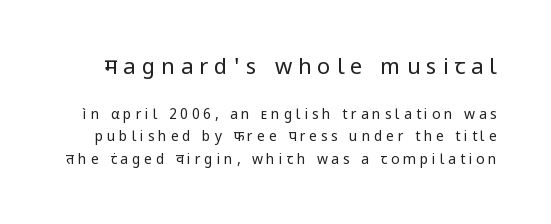
Q: Is the text bold? A: No.
Q: Is the text italic (slanted)? A: No, it is upright.
Q: Is the text underlined? A: No.
Q: Is the spacing between letters normal or unusually wide? A: Unusually wide.
Q: Is the spacing between lines tight, normal or loose? A: Normal.
Q: Which block of text is set in a larger size, the first (top) or the second (bottom)? A: The first (top) one.
